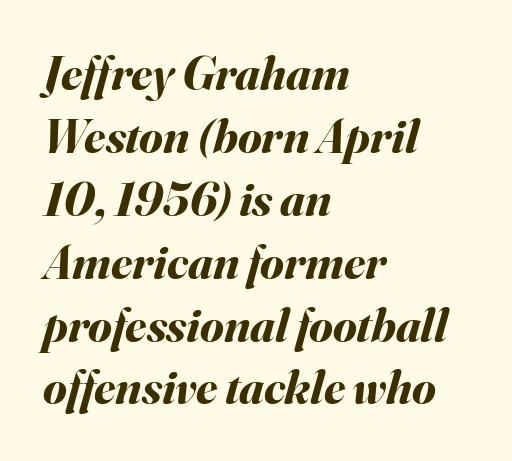
The letters are bold, with thick, heavy strokes. Observe the ordinary spacing: letters are neighbours, not strangers. Quick note: underline off. The passage shown is typed in a proportional face where columns would drift. It's the slanting kind of type.
